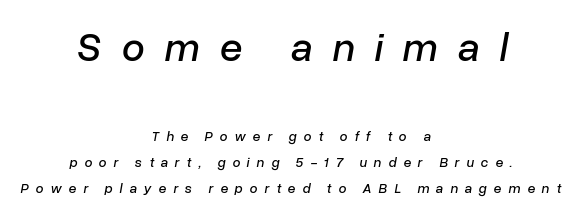
{"italic": "yes", "lean": "right", "slant_degrees": 10, "width": "normal", "stroke_contrast": "low", "x_height": "medium", "monospaced": "no", "underline": "no", "align": "center", "line_spacing_ratio": 1.86, "letter_spacing": "wide", "letter_spacing_em": 0.49, "larger_block": "first", "size_ratio": 2.93, "glyph_px": 41}
